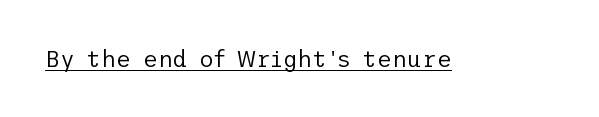
{"italic": "no", "bold": "no", "underline": "yes", "letter_spacing": "normal", "letter_spacing_em": 0.0, "glyph_px": 23}
